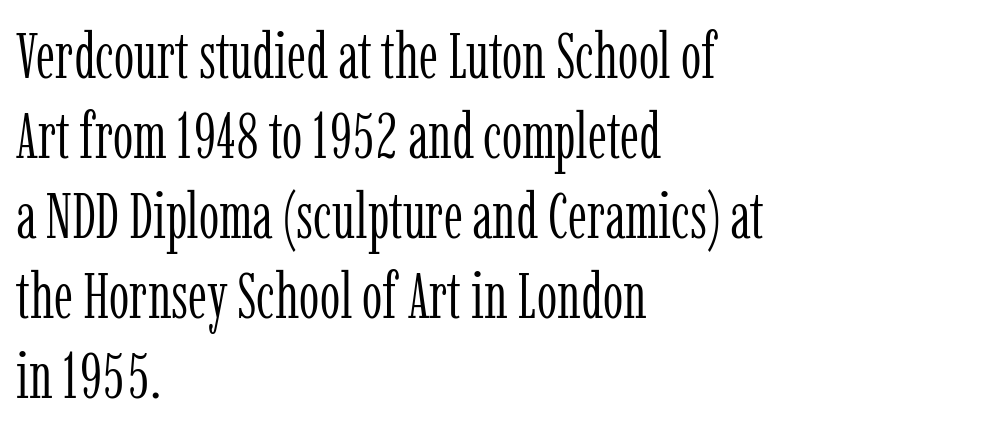
{"serif": "yes", "italic": "no", "bold": "no", "weight": "light", "width": "condensed", "stroke_contrast": "low", "x_height": "medium", "monospaced": "no", "underline": "no", "align": "left", "line_spacing_ratio": 1.23, "letter_spacing": "normal", "letter_spacing_em": 0.0, "glyph_px": 65}
